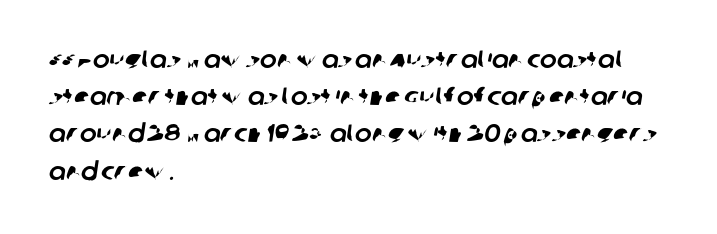
Q: Is the text underlined? A: No.
Q: How is the paragraph aligned? A: Left-aligned.
Q: Is the spacing between letters normal or unusually wide? A: Normal.
Q: Is the spacing between lines tight, normal or loose? A: Normal.
